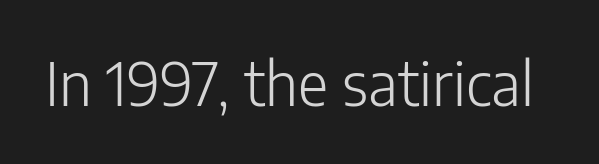
The image shows 59 px light sans-serif type, upright; set normal letter spacing, not underlined; low stroke contrast and a medium x-height.
